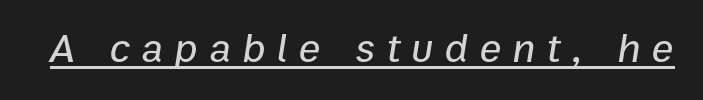
{"italic": "yes", "lean": "right", "slant_degrees": 9, "width": "normal", "stroke_contrast": "low", "x_height": "medium", "monospaced": "no", "underline": "yes", "letter_spacing": "wide", "letter_spacing_em": 0.28, "glyph_px": 41}
